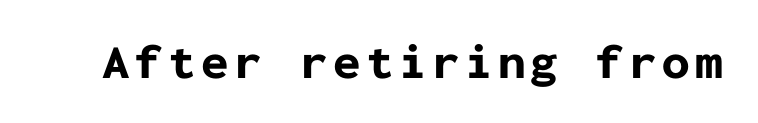
{"serif": "no", "italic": "no", "bold": "yes", "weight": "bold", "width": "normal", "stroke_contrast": "low", "x_height": "medium", "monospaced": "yes", "underline": "no", "glyph_px": 49}
